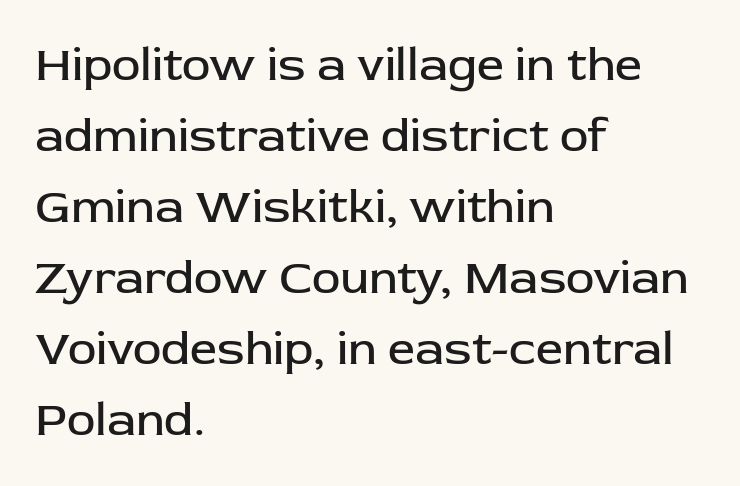
The image shows 48 px regular-weight sans-serif type, upright; set left-aligned, normal line spacing (1.48x), normal letter spacing, not underlined; low stroke contrast and a medium x-height.
